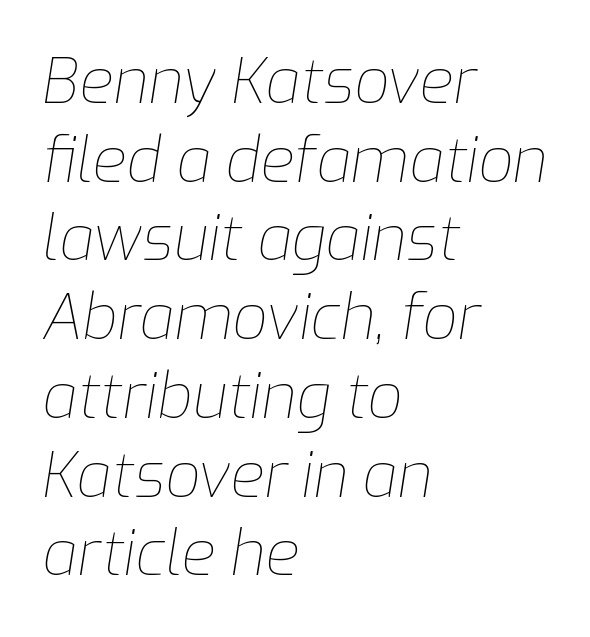
{"italic": "yes", "lean": "right", "slant_degrees": 9, "bold": "no", "weight": "thin", "width": "normal", "stroke_contrast": "low", "x_height": "medium", "monospaced": "no", "underline": "no", "align": "left", "line_spacing": "normal", "line_spacing_ratio": 1.27, "letter_spacing": "normal", "letter_spacing_em": 0.0, "glyph_px": 62}
